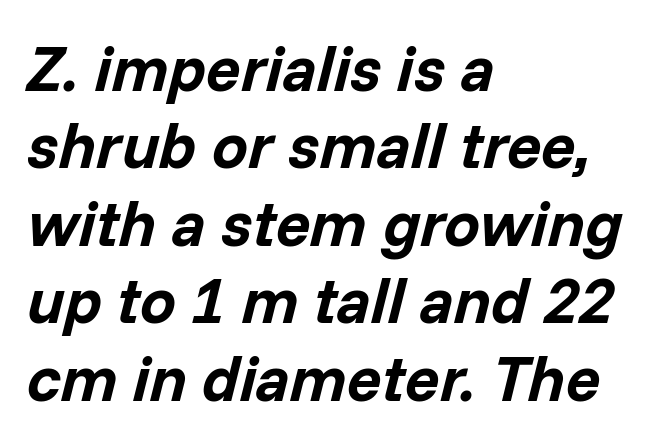
The face used here is proportionally spaced, like ordinary book or web type. What weight is shown? A full bold with thick strokes. Caption: multi-line text, flush left, ragged right. Unmarked baselines from the first word to the last. Characters are canted at an angle relative to the baseline's perpendicular. Glyph-to-glyph distance matches everyday printed text.
